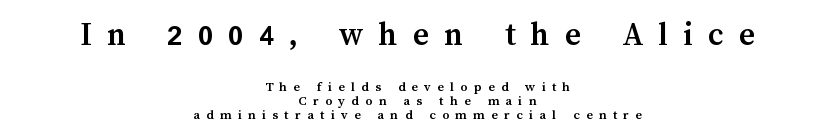
{"italic": "no", "bold": "yes", "weight": "semibold", "width": "normal", "stroke_contrast": "medium", "x_height": "medium", "monospaced": "no", "underline": "no", "align": "center", "line_spacing": "tight", "line_spacing_ratio": 1.01, "letter_spacing": "wide", "letter_spacing_em": 0.45, "larger_block": "first", "size_ratio": 2.43, "glyph_px": 34}
